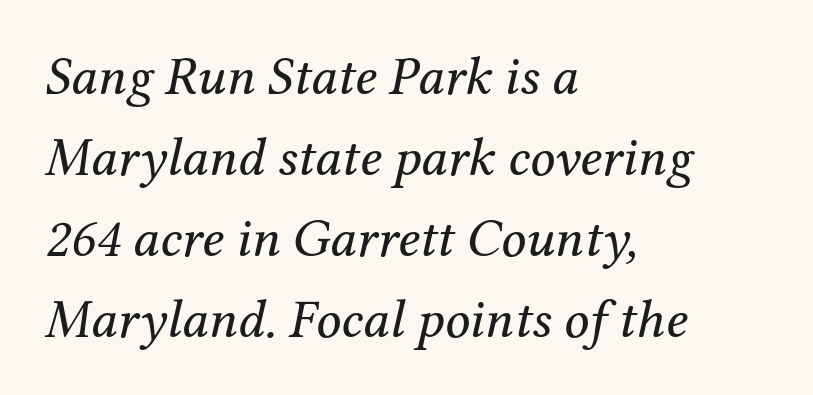
The letterforms sit shoulder to shoulder at normal distance. Emphasis-style slanted type is in use. A student would call this left alignment; a typographer would say flush left, rag right. Check the space under the baseline: it is left empty. In terms of letterform style, serifs are clearly present. Unbolded letterforms with no extra heft.
